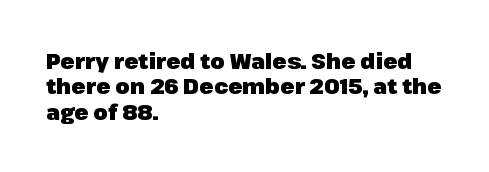
Q: Is the text bold? A: Yes.
Q: Is the text italic (slanted)? A: No, it is upright.
Q: Is the text underlined? A: No.
Q: How is the paragraph aligned? A: Left-aligned.
Q: Is the spacing between letters normal or unusually wide? A: Normal.
